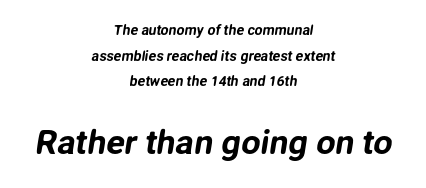
Q: Is the typeface a serif or a sans-serif typeface? A: Sans-serif.
Q: Is the text underlined? A: No.
Q: How is the paragraph aligned? A: Centered.
Q: Is the spacing between letters normal or unusually wide? A: Normal.
Q: Which block of text is set in a larger size, the first (top) or the second (bottom)? A: The second (bottom) one.
Q: Width (condensed, normal, or wide)? A: Normal.
Q: Stroke contrast? A: Low.
Q: x-height? A: Medium.
Q: Monospaced? A: No.
